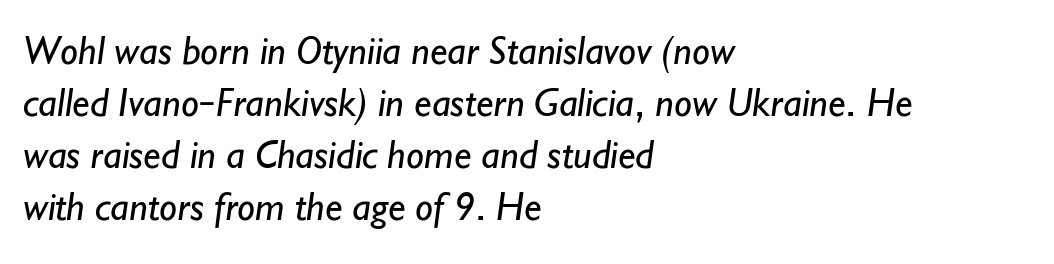
The image shows 40 px regular-weight sans-serif type; set left-aligned, normal line spacing (1.3x), normal letter spacing, not underlined; low stroke contrast and a small x-height.
